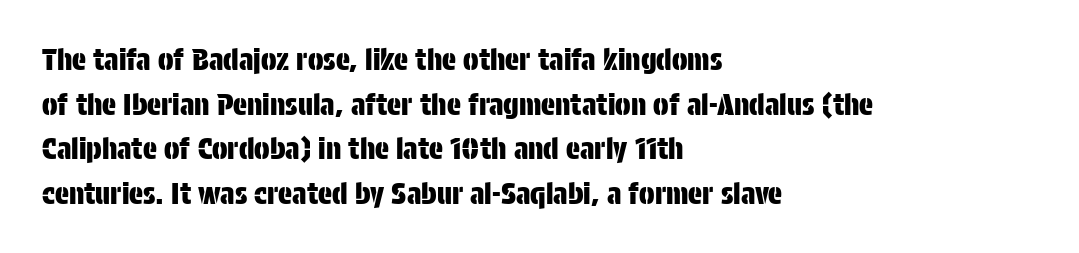
The image shows 29 px condensed sans-serif type, upright; set left-aligned, normal line spacing (1.54x), normal letter spacing, not underlined; low stroke contrast and a large x-height.
